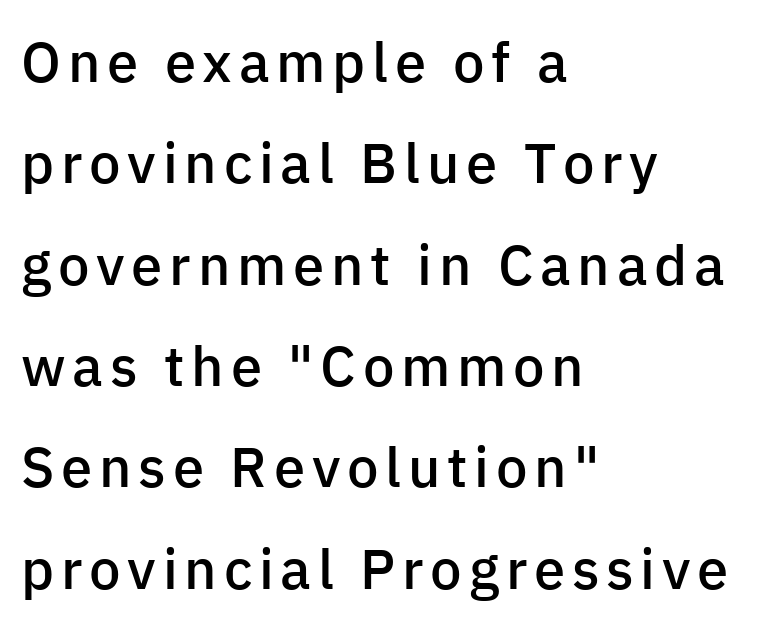
Vertical strokes here are truly vertical. The letters are semibold — heavier than regular but short of a full bold. The foot of each line stays bare and open. Character widths vary here, with narrow letters taking less room than wide ones. Which margin do the lines hug? The left one — the right edge is uneven. Serif or sans? Sans — the stroke terminals are bare.
